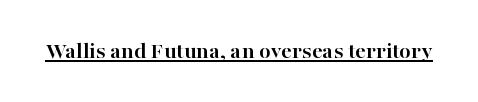
The image shows 24 px bold type, upright; set normal letter spacing, underlined.
